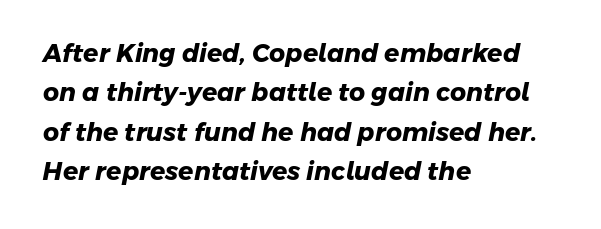
The image shows 25 px bold type; set left-aligned, normal line spacing (1.58x), normal letter spacing, not underlined.
